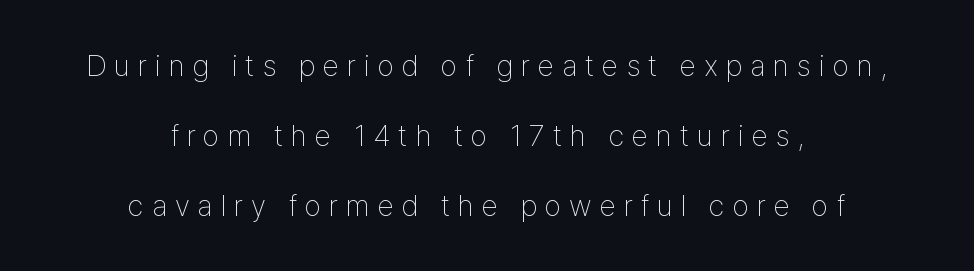
Q: Is the text bold? A: No.
Q: Is the text italic (slanted)? A: No, it is upright.
Q: Is the typeface a serif or a sans-serif typeface? A: Sans-serif.
Q: Is the text underlined? A: No.
Q: How is the paragraph aligned? A: Centered.
Q: Is the spacing between letters normal or unusually wide? A: Unusually wide.
Q: Is the spacing between lines tight, normal or loose? A: Loose.
Q: Width (condensed, normal, or wide)? A: Condensed.
Q: Stroke contrast? A: Low.
Q: x-height? A: Medium.
Q: Monospaced? A: No.
